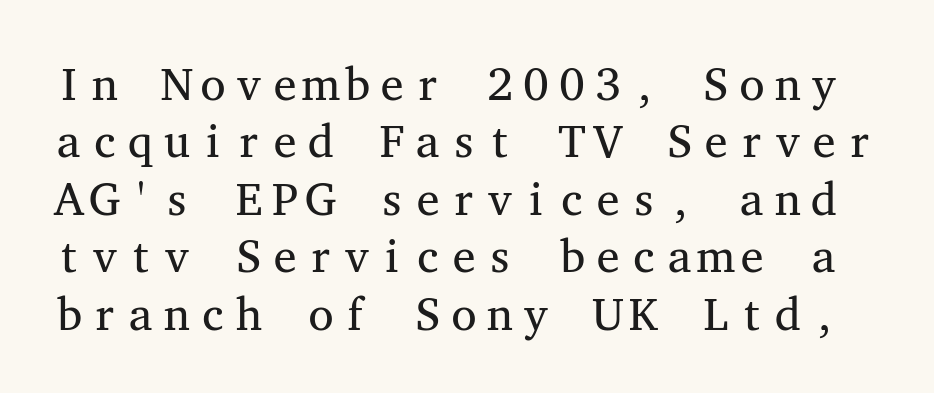
{"serif": "yes", "italic": "no", "bold": "no", "weight": "regular", "width": "wide", "stroke_contrast": "medium", "x_height": "medium", "monospaced": "yes", "underline": "no", "line_spacing": "normal", "line_spacing_ratio": 1.25, "letter_spacing": "normal", "letter_spacing_em": 0.0, "glyph_px": 46}
